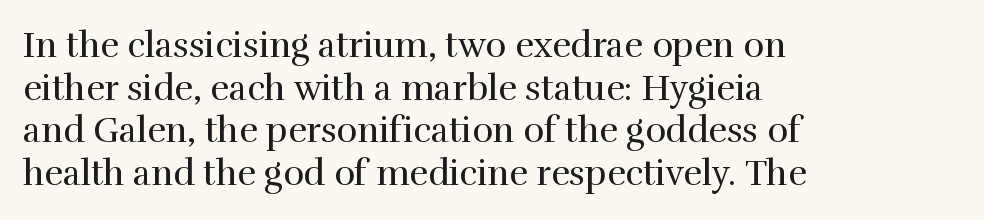
Q: Is the text bold? A: No.
Q: Is the text italic (slanted)? A: No, it is upright.
Q: Is the typeface a serif or a sans-serif typeface? A: Serif.
Q: Is the text underlined? A: No.
Q: How is the paragraph aligned? A: Left-aligned.
Q: Is the spacing between letters normal or unusually wide? A: Normal.
Q: Width (condensed, normal, or wide)? A: Normal.
Q: x-height? A: Medium.
Q: Monospaced? A: No.
